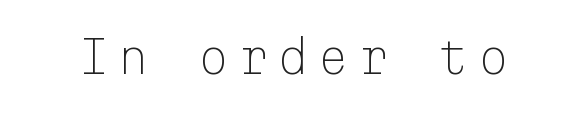
Honestly, the letter spacing is so wide it's the main thing you notice. The area under the type is left untouched. No extra ink here — the face is not bold. Looks like terminal output: every glyph gets an equal slot. This sample uses an upright cut, with every glyph sitting square on the baseline.
